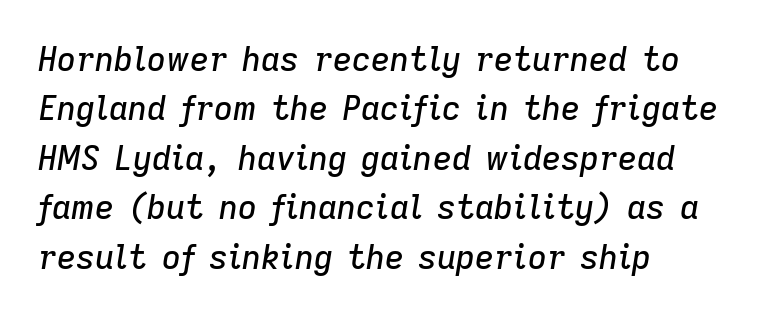
Q: Is the text italic (slanted)? A: Yes, it leans right by about 9 degrees.
Q: Is the text underlined? A: No.
Q: How is the paragraph aligned? A: Left-aligned.
Q: Is the spacing between letters normal or unusually wide? A: Normal.
Q: Is the spacing between lines tight, normal or loose? A: Normal.
Q: Width (condensed, normal, or wide)? A: Normal.
Q: Stroke contrast? A: Low.
Q: x-height? A: Medium.
Q: Monospaced? A: No.
